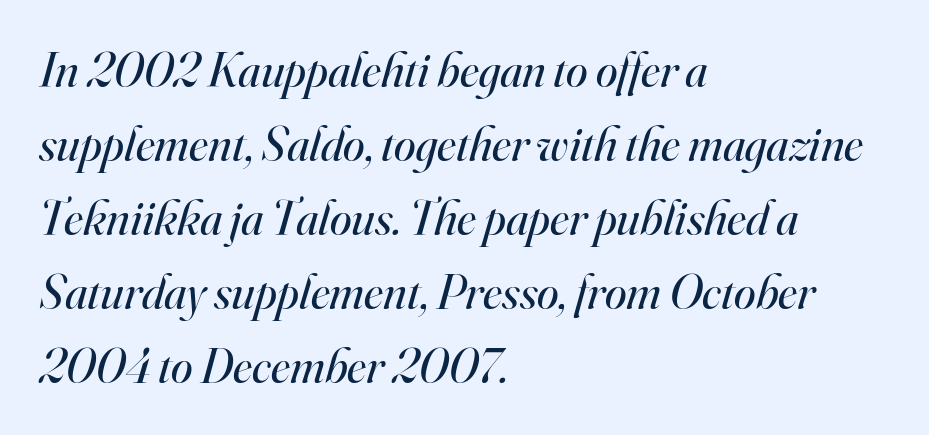
Q: Is the text bold? A: No.
Q: Is the text italic (slanted)? A: Yes, it leans right by about 16 degrees.
Q: Is the typeface a serif or a sans-serif typeface? A: Serif.
Q: Is the text underlined? A: No.
Q: How is the paragraph aligned? A: Left-aligned.
Q: Is the spacing between letters normal or unusually wide? A: Normal.
Q: Is the spacing between lines tight, normal or loose? A: Normal.
Q: Width (condensed, normal, or wide)? A: Normal.
Q: Stroke contrast? A: High.
Q: x-height? A: Small.
Q: Monospaced? A: No.
